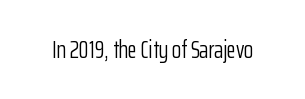
{"italic": "no", "bold": "no", "underline": "no", "letter_spacing": "normal", "letter_spacing_em": 0.0, "glyph_px": 24}
